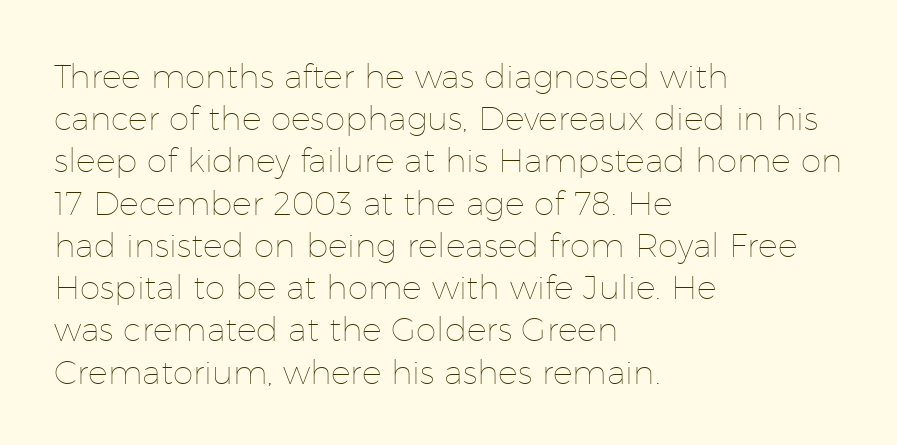
{"italic": "no", "bold": "no", "weight": "thin", "width": "normal", "stroke_contrast": "low", "x_height": "medium", "monospaced": "no", "underline": "no", "align": "left", "line_spacing": "normal", "line_spacing_ratio": 1.28, "letter_spacing": "normal", "letter_spacing_em": 0.0, "glyph_px": 33}
